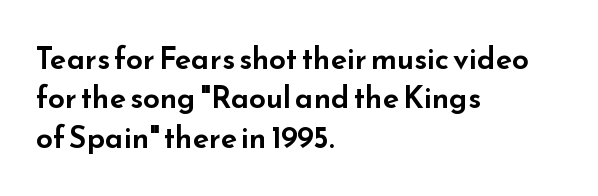
Q: Is the text italic (slanted)? A: No, it is upright.
Q: Is the typeface a serif or a sans-serif typeface? A: Sans-serif.
Q: Is the text underlined? A: No.
Q: How is the paragraph aligned? A: Left-aligned.
Q: Is the spacing between letters normal or unusually wide? A: Normal.
Q: Is the spacing between lines tight, normal or loose? A: Normal.
Q: Width (condensed, normal, or wide)? A: Wide.
Q: Stroke contrast? A: Low.
Q: x-height? A: Small.
Q: Monospaced? A: No.
